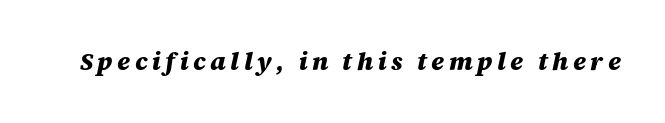
Q: Is the text bold? A: Yes.
Q: Is the text italic (slanted)? A: Yes, it leans right by about 12 degrees.
Q: Is the text underlined? A: No.
